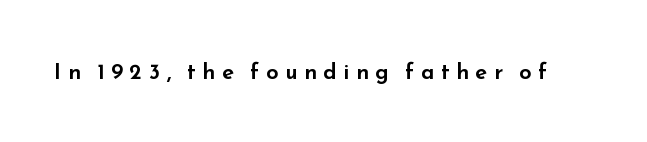
Q: Is the text italic (slanted)? A: No, it is upright.
Q: Is the text underlined? A: No.
Q: Is the spacing between letters normal or unusually wide? A: Unusually wide.
